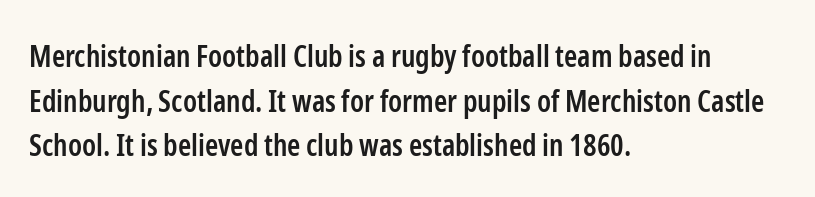
Q: Is the text bold? A: Semi-bold.
Q: Is the text italic (slanted)? A: No, it is upright.
Q: Is the typeface a serif or a sans-serif typeface? A: Sans-serif.
Q: Is the text underlined? A: No.
Q: How is the paragraph aligned? A: Left-aligned.
Q: Is the spacing between letters normal or unusually wide? A: Normal.
Q: Is the spacing between lines tight, normal or loose? A: Normal.
Q: Width (condensed, normal, or wide)? A: Condensed.
Q: Stroke contrast? A: Low.
Q: x-height? A: Medium.
Q: Monospaced? A: No.
